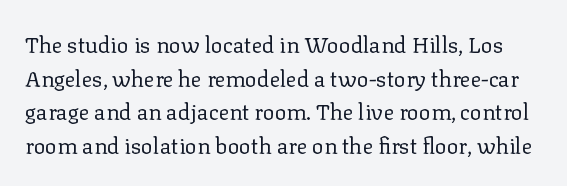
A bare baseline throughout the passage. Compared with typical paragraphs, the rows here are spaced about the same. Letter spacing: default. The lettering stays uniformly vertical, giving the passage a roman look. Each stroke keeps to a modest, everyday thickness or less.
